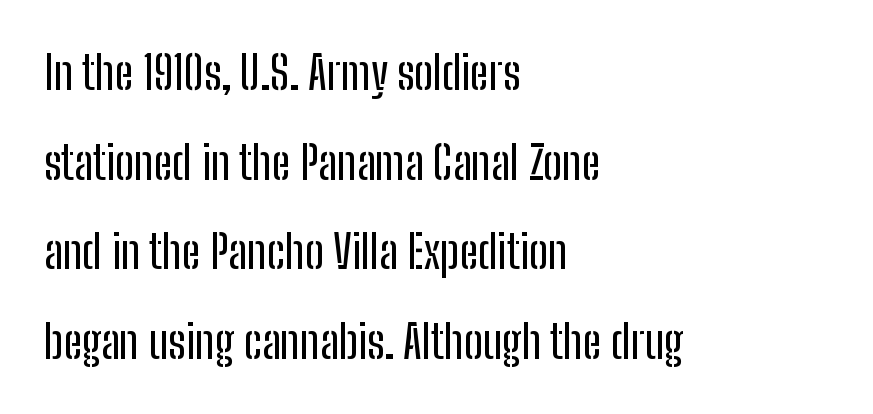
The image shows 46 px condensed sans-serif type, upright; set left-aligned, loose line spacing (1.95x), normal letter spacing, not underlined; low stroke contrast and a medium x-height.
